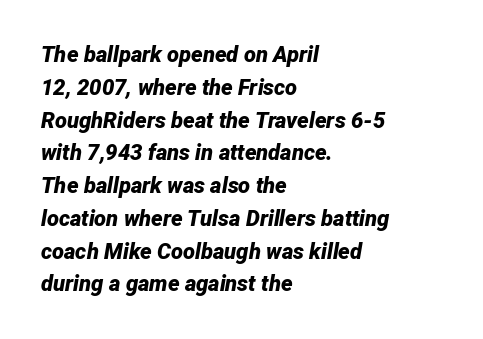
Q: Is the text bold? A: Yes.
Q: Is the text italic (slanted)? A: Yes, it leans right by about 12 degrees.
Q: Is the text underlined? A: No.
Q: How is the paragraph aligned? A: Left-aligned.
Q: Is the spacing between letters normal or unusually wide? A: Normal.
Q: Is the spacing between lines tight, normal or loose? A: Normal.
